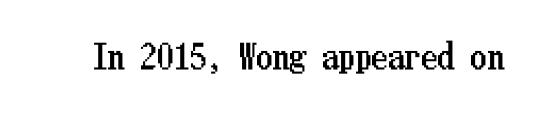
Q: Is the text italic (slanted)? A: No, it is upright.
Q: Is the text underlined? A: No.
Q: Is the spacing between letters normal or unusually wide? A: Normal.
Q: Width (condensed, normal, or wide)? A: Condensed.
Q: Stroke contrast? A: Low.
Q: x-height? A: Medium.
